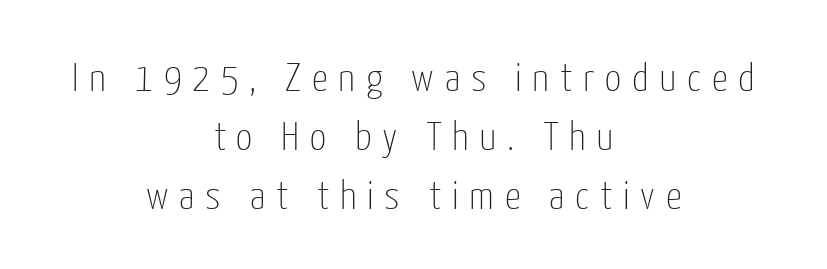
The image shows 40 px thin, condensed sans-serif type, upright; set centered, normal line spacing (1.47x), unusually wide letter spacing (+0.27 em), not underlined; low stroke contrast and a medium x-height.
